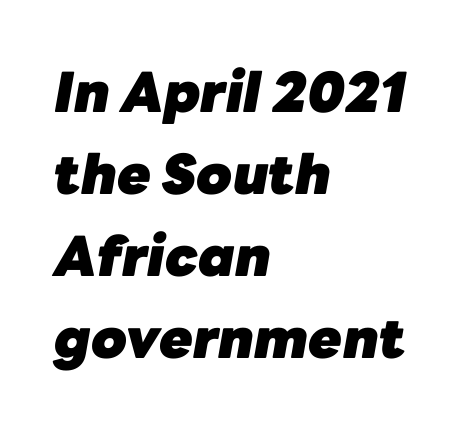
No word sits above an underline. Looks like regular typesetting: each glyph gets only the width it needs. Words appear dense and cohesive because spacing is normal. Posture: slanted.
